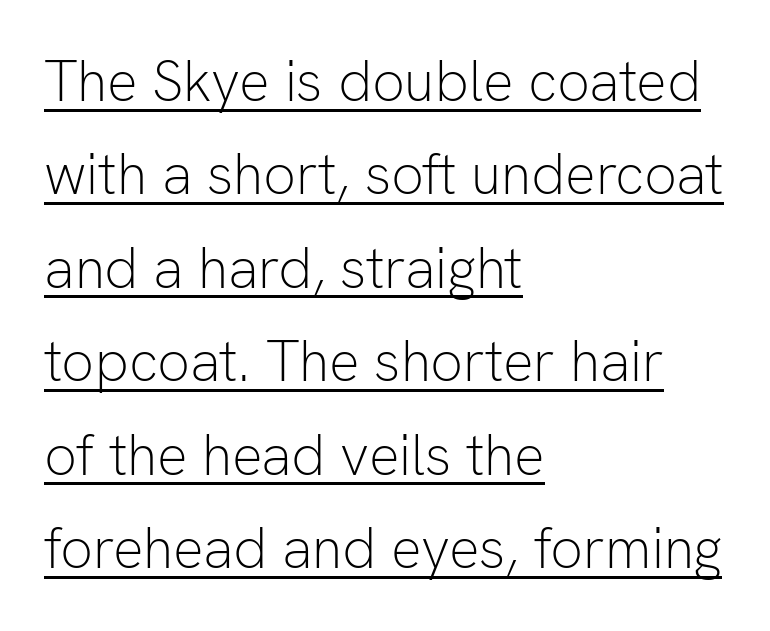
{"serif": "no", "italic": "no", "bold": "no", "weight": "light", "width": "normal", "stroke_contrast": "low", "x_height": "medium", "monospaced": "no", "underline": "yes", "align": "left", "line_spacing": "normal", "line_spacing_ratio": 1.64, "letter_spacing": "normal", "letter_spacing_em": 0.0, "glyph_px": 57}
